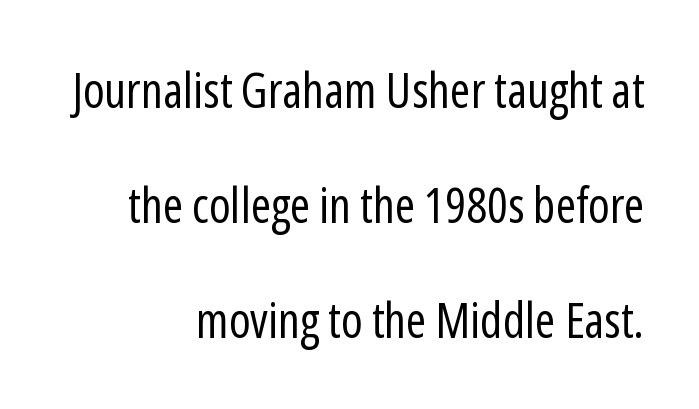
The rendering keeps characters at their native spacing. Unlike italic type, these characters show no tilt at all. Type without underlining. The letters advance in unequal steps, a hallmark of proportional type. Horizontal bands of white between lines are thick stripes.
